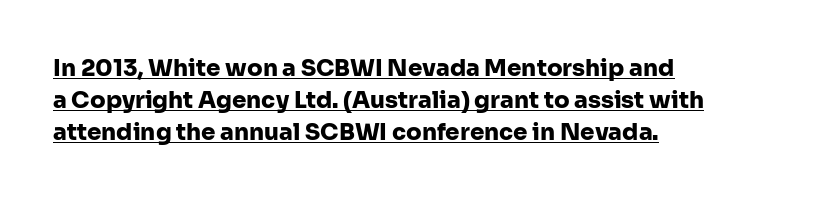
{"italic": "no", "bold": "yes", "underline": "yes", "align": "left", "line_spacing": "normal", "line_spacing_ratio": 1.39, "letter_spacing": "normal", "letter_spacing_em": 0.0, "glyph_px": 23}
